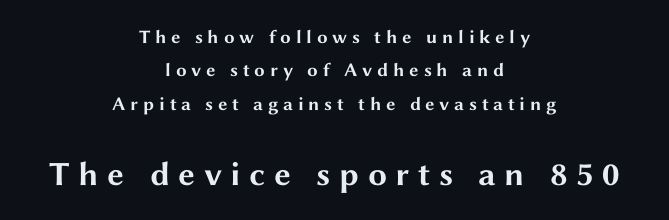
The image shows 34 px bold, wide sans-serif type, upright; set centered, line spacing 1.76x, unusually wide letter spacing (+0.25 em), not underlined; the second (bottom) block is 1.79x larger; medium stroke contrast and a medium x-height.
